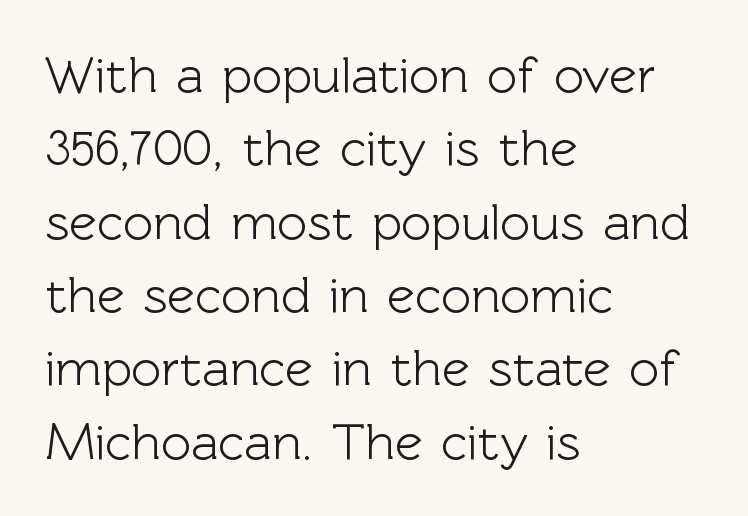
The image shows 52 px sans-serif type, upright; set left-aligned, normal line spacing (1.41x), normal letter spacing, not underlined; a medium x-height.
